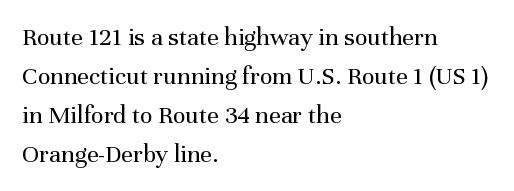
The image shows 26 px text type, upright; set left-aligned, normal line spacing (1.5x), normal letter spacing, not underlined.
